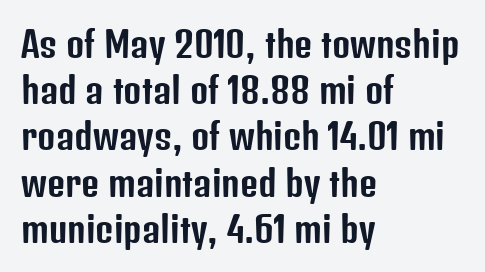
Think of a printed novel: that variable character pitch is what you see here. Typeset ragged right — the left edge is the straight one. Lines of text with bare space underneath. In terms of letterspacing, this is plain default setting. This sample keeps an unexceptional amount of space between lines.
